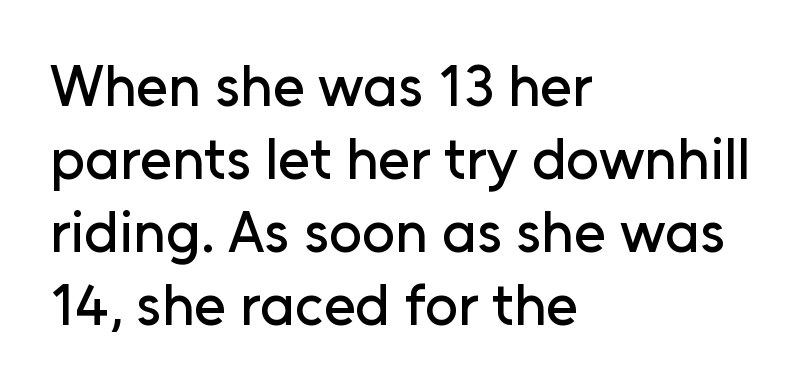
{"serif": "no", "italic": "no", "width": "normal", "stroke_contrast": "low", "x_height": "medium", "monospaced": "no", "underline": "no", "align": "left", "line_spacing": "normal", "line_spacing_ratio": 1.26, "letter_spacing": "normal", "letter_spacing_em": 0.0, "glyph_px": 58}
